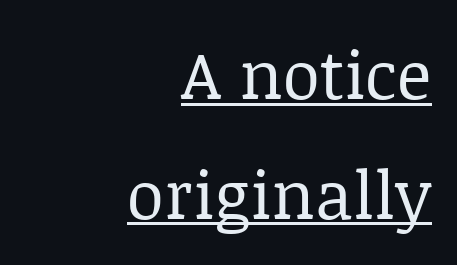
Is this a sans? No — the strokes have serifs. These lines are rendered in a variable-pitch font. This is roman type, the default non-slanted kind. Words appear dense and cohesive because spacing is normal.
